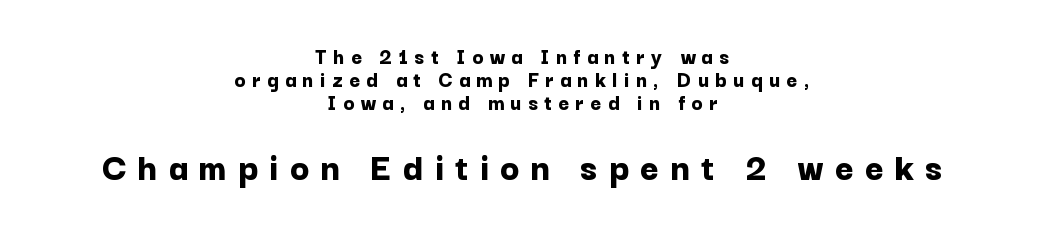
{"serif": "no", "italic": "no", "bold": "yes", "weight": "bold", "width": "normal", "stroke_contrast": "low", "x_height": "medium", "monospaced": "no", "underline": "no", "align": "center", "line_spacing": "tight", "line_spacing_ratio": 0.99, "letter_spacing": "wide", "letter_spacing_em": 0.28, "larger_block": "second", "size_ratio": 1.74, "glyph_px": 40}
